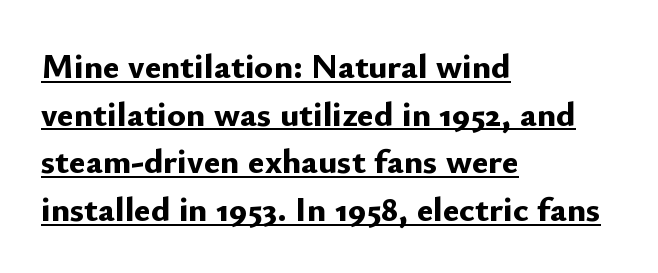
{"serif": "no", "italic": "no", "bold": "yes", "weight": "bold", "width": "normal", "stroke_contrast": "low", "x_height": "small", "monospaced": "no", "underline": "yes", "align": "left", "line_spacing": "normal", "line_spacing_ratio": 1.36, "letter_spacing": "normal", "letter_spacing_em": 0.0, "glyph_px": 35}
